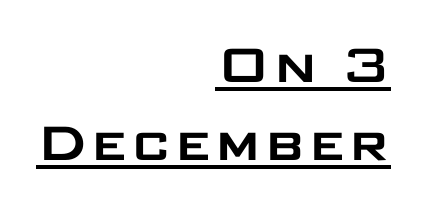
{"serif": "no", "italic": "no", "width": "wide", "stroke_contrast": "low", "x_height": "large", "monospaced": "no", "underline": "yes", "align": "right", "line_spacing": "normal", "line_spacing_ratio": 1.26, "letter_spacing": "normal", "letter_spacing_em": 0.0, "glyph_px": 62}
